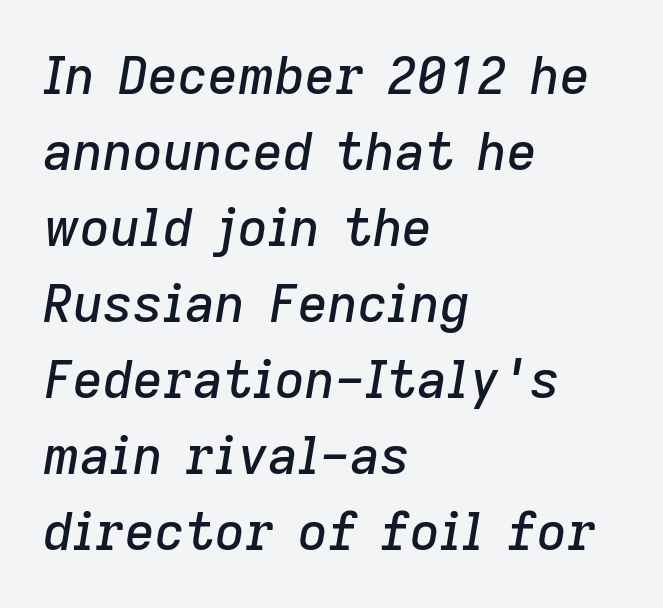
{"italic": "yes", "lean": "right", "slant_degrees": 9, "width": "normal", "stroke_contrast": "low", "x_height": "medium", "monospaced": "no", "underline": "no", "align": "left", "line_spacing": "normal", "line_spacing_ratio": 1.46, "letter_spacing": "normal", "letter_spacing_em": 0.0, "glyph_px": 52}
